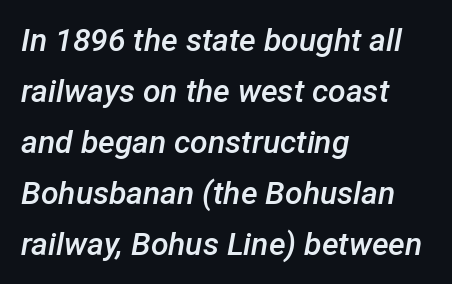
Q: Is the text bold? A: Semi-bold.
Q: Is the text italic (slanted)? A: Yes, it leans right by about 12 degrees.
Q: Is the text underlined? A: No.
Q: How is the paragraph aligned? A: Left-aligned.
Q: Is the spacing between letters normal or unusually wide? A: Normal.
Q: Is the spacing between lines tight, normal or loose? A: Normal.
Q: Width (condensed, normal, or wide)? A: Normal.
Q: Stroke contrast? A: Low.
Q: x-height? A: Medium.
Q: Monospaced? A: No.
